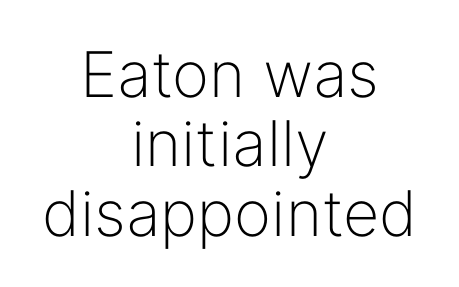
{"serif": "no", "italic": "no", "bold": "no", "weight": "light", "width": "normal", "stroke_contrast": "low", "x_height": "medium", "monospaced": "no", "underline": "no", "align": "center", "line_spacing": "tight", "line_spacing_ratio": 1.1, "letter_spacing": "normal", "letter_spacing_em": 0.0, "glyph_px": 63}
